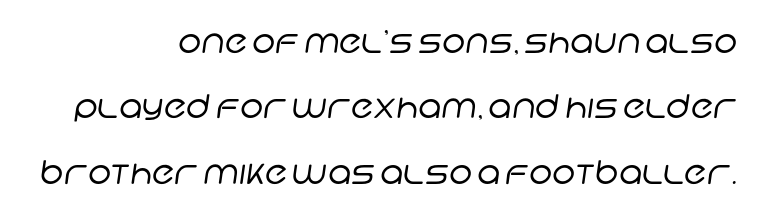
Vertical spacing — loose. To sum up the face: it is a sans, with no serifs. Quick note: underline off. Tracking here is standard; glyphs follow each other at the usual distance.
